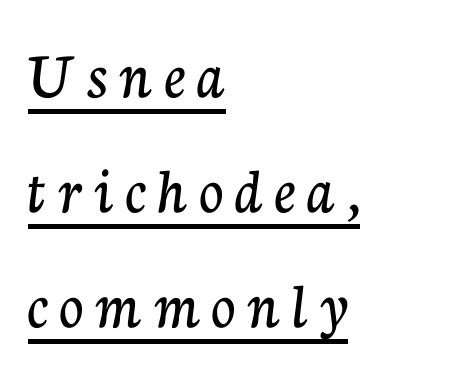
In designer terms, the underline attribute is active on this setting. This sample has the flowing, uneven cadence of proportional lettering. Small tapered or slab feet sit at the stroke ends, so this counts as serif.
